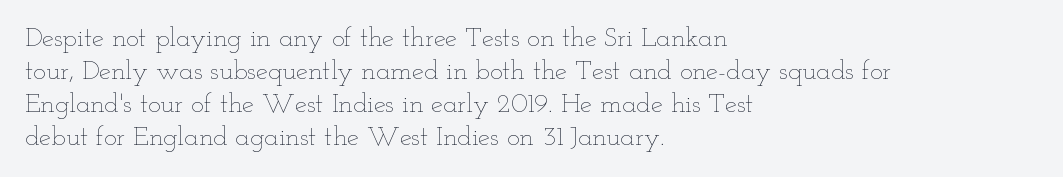
The type sits square on the baseline with zero lean. All the whitespace from short lines collects on the right. Students, note that the glyphs here touch the page at normal intervals. Weight class: somewhere from thin through regular. The foot of each line stays bare and open.
